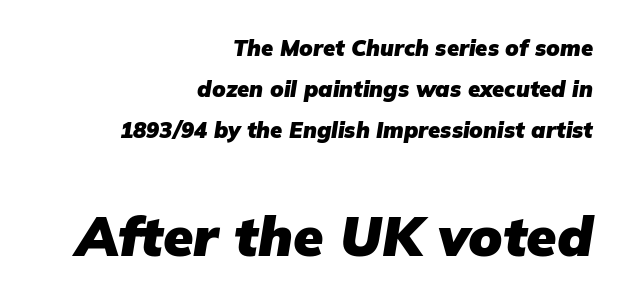
The paragraph shown leans on its right margin. Bare-footed words on every line. The face used here appears at its bigger size in the lower chunk. The glyphs have the mass of a bold cut.
